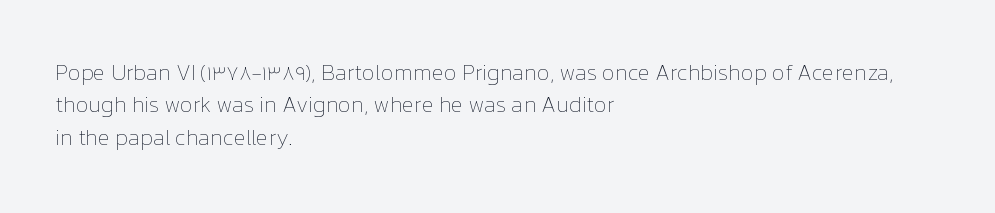
Does extra space separate the letters? No, they use regular spacing. Compared with a typical body face, this is equally light or lighter still. Casual observation: everything's shoved over to the left. This sample keeps an unexceptional amount of space between lines.
